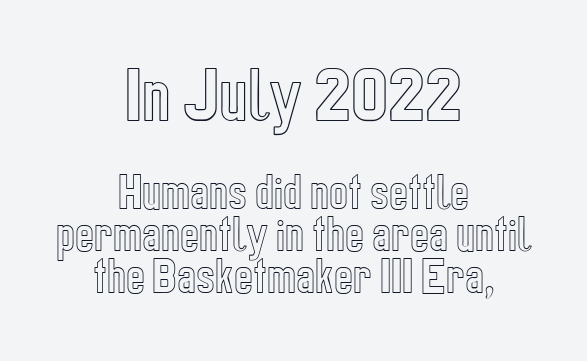
The image shows 60 px condensed type, upright; set centered, tight line spacing (1.06x), normal letter spacing, not underlined; the first (top) block is 1.5x larger; a medium x-height.
